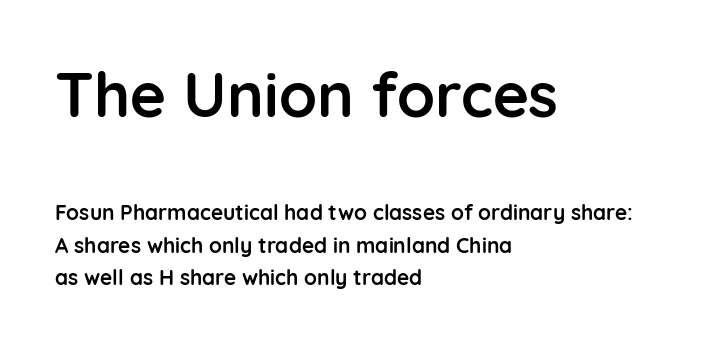
The image shows 62 px semibold sans-serif type, upright; set left-aligned, normal line spacing (1.53x), normal letter spacing, not underlined; the first (top) block is 2.95x larger; low stroke contrast and a medium x-height.
